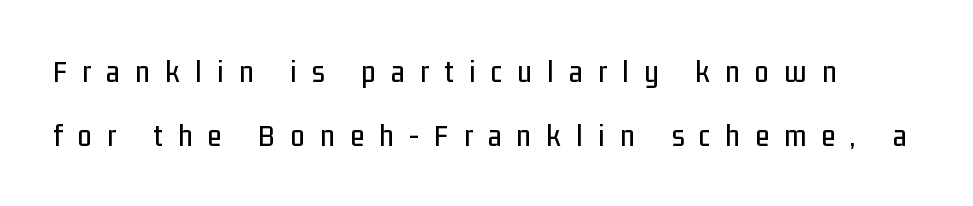
Q: Is the text italic (slanted)? A: No, it is upright.
Q: Is the typeface a serif or a sans-serif typeface? A: Sans-serif.
Q: Is the text underlined? A: No.
Q: Is the spacing between letters normal or unusually wide? A: Unusually wide.
Q: Is the spacing between lines tight, normal or loose? A: Loose.
Q: Width (condensed, normal, or wide)? A: Condensed.
Q: Stroke contrast? A: Low.
Q: x-height? A: Medium.
Q: Monospaced? A: No.
